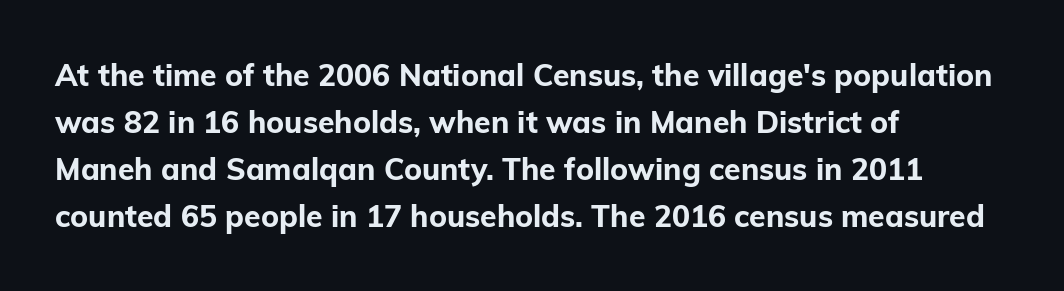
Q: Is the text bold? A: Yes.
Q: Is the text italic (slanted)? A: No, it is upright.
Q: Is the typeface a serif or a sans-serif typeface? A: Sans-serif.
Q: Is the text underlined? A: No.
Q: How is the paragraph aligned? A: Left-aligned.
Q: Is the spacing between letters normal or unusually wide? A: Normal.
Q: Is the spacing between lines tight, normal or loose? A: Normal.
Q: Width (condensed, normal, or wide)? A: Normal.
Q: Stroke contrast? A: Low.
Q: x-height? A: Medium.
Q: Monospaced? A: No.
